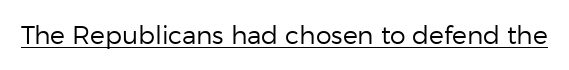
The letterforms sit at book weight or below. Posture: upright roman. Here the glyphs are tracked normally, forming tight word shapes. The words here are underlined.
